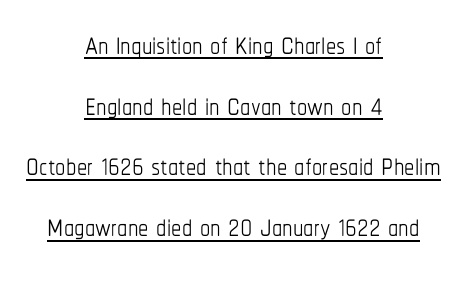
In terms of posture, this sample is upright. Each letter keeps its own natural width here, so spacing adapts to shape. These lines stack symmetrically, like a column narrowing and widening about its center. Each stroke keeps to a modest, everyday thickness or less. You could call the tracking neutral — neither tight nor loose. These characters rest on top of a visible drawn line.
